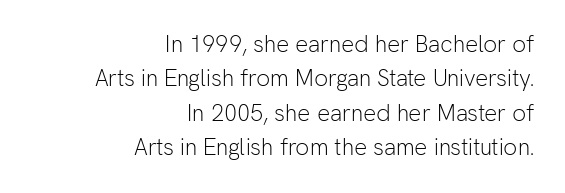
{"italic": "no", "bold": "no", "underline": "no", "align": "right", "line_spacing": "normal", "line_spacing_ratio": 1.5, "letter_spacing": "normal", "letter_spacing_em": 0.0, "glyph_px": 23}
